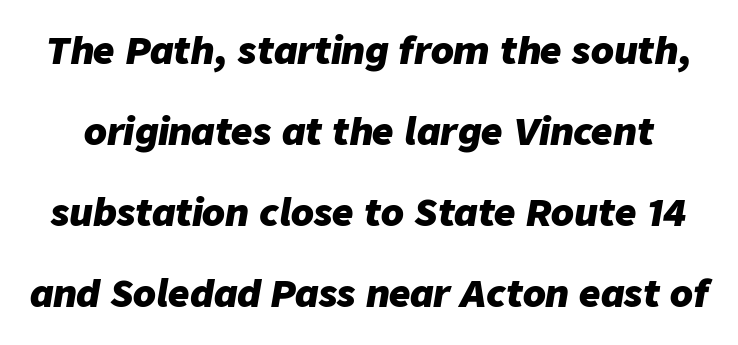
The image shows 37 px heavy type, italic (leaning right); set loose line spacing (2.19x), normal letter spacing, not underlined; low stroke contrast and a medium x-height.
